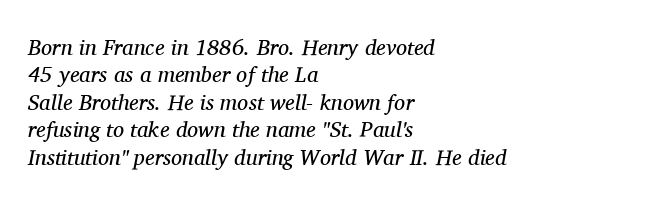
{"italic": "yes", "lean": "right", "slant_degrees": 11, "bold": "no", "underline": "no", "align": "left", "line_spacing": "normal", "line_spacing_ratio": 1.25, "letter_spacing": "normal", "letter_spacing_em": 0.0, "glyph_px": 22}
